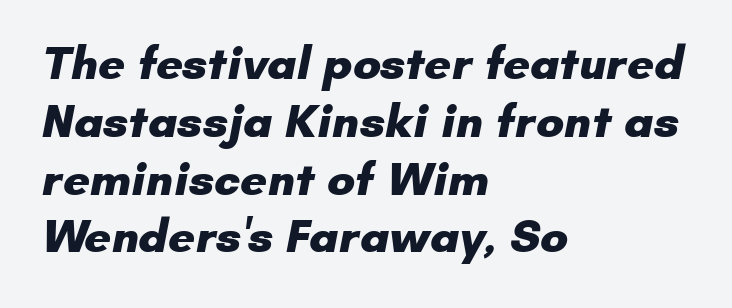
{"serif": "no", "bold": "yes", "weight": "heavy", "width": "normal", "stroke_contrast": "low", "x_height": "small", "monospaced": "no", "underline": "no", "align": "left", "line_spacing_ratio": 1.23, "letter_spacing": "normal", "letter_spacing_em": 0.0, "glyph_px": 47}
